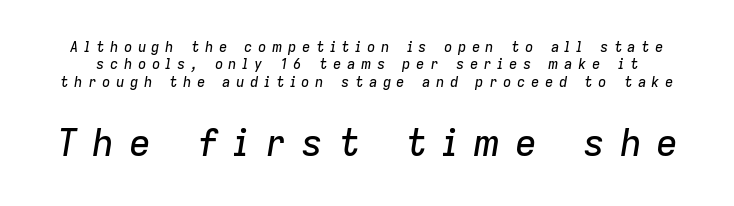
{"italic": "yes", "lean": "right", "slant_degrees": 9, "width": "normal", "stroke_contrast": "low", "x_height": "medium", "monospaced": "no", "underline": "no", "line_spacing": "normal", "line_spacing_ratio": 1.25, "letter_spacing": "wide", "letter_spacing_em": 0.39, "larger_block": "second", "size_ratio": 2.64, "glyph_px": 37}
